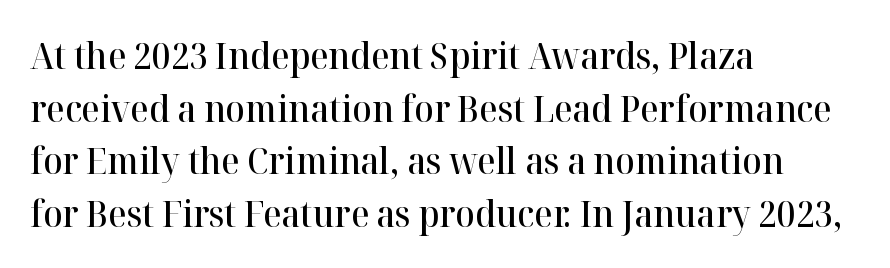
Q: Is the text bold? A: Semi-bold.
Q: Is the text italic (slanted)? A: No, it is upright.
Q: Is the typeface a serif or a sans-serif typeface? A: Serif.
Q: Is the text underlined? A: No.
Q: How is the paragraph aligned? A: Left-aligned.
Q: Is the spacing between letters normal or unusually wide? A: Normal.
Q: Is the spacing between lines tight, normal or loose? A: Normal.
Q: Width (condensed, normal, or wide)? A: Normal.
Q: Stroke contrast? A: High.
Q: x-height? A: Medium.
Q: Monospaced? A: No.
